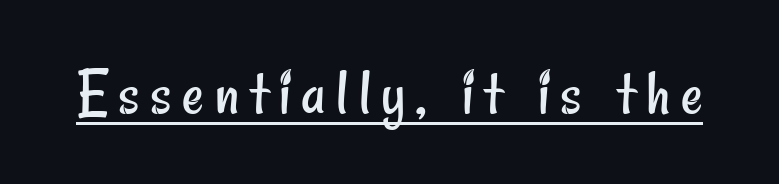
{"serif": "no", "bold": "no", "weight": "regular", "width": "condensed", "stroke_contrast": "low", "x_height": "small", "monospaced": "no", "underline": "yes", "glyph_px": 67}
